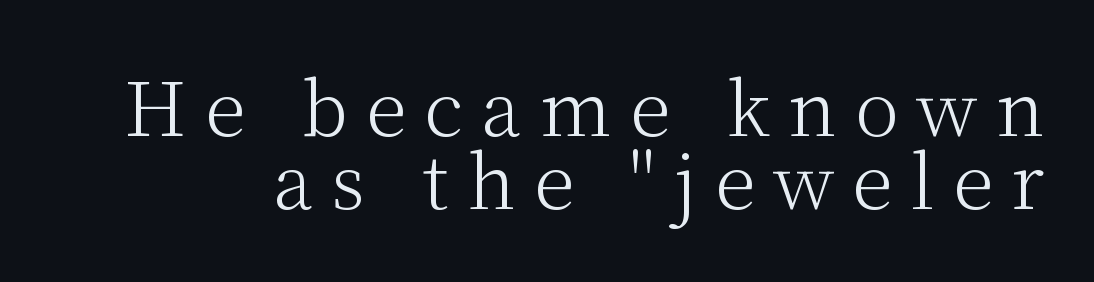
To sum up the face: it has serifs. This rendering features lettering with no underline. This sample has the flowing, uneven cadence of proportional lettering. Horizontal bands of white between lines are thin slivers. Stem width sits at or under what a default text font uses.
